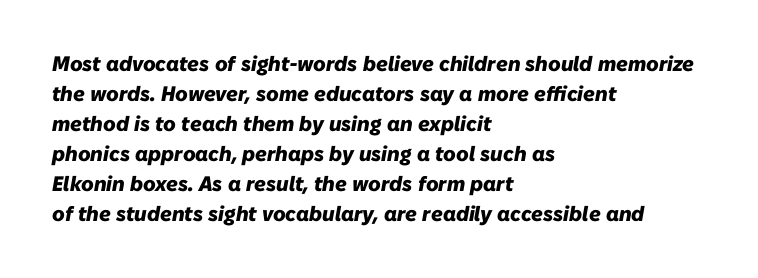
Thick stems and heavy bowls — unmistakably bold. Is the letter spacing exaggerated? No — it looks like the ordinary default. Every character sits at an angle, as italics do. Honestly, there is no underline to notice here at all. Interline gaps are of average width in this sample. Notice how the passage keeps a crisp vertical edge on the left only.
